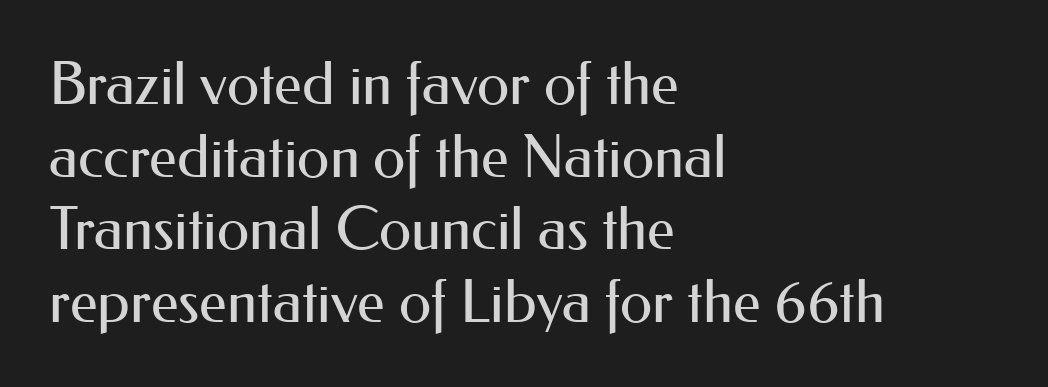
Rule under the text: the space is simply empty. Reading down the block, your eye returns to a fixed left position each line. The line texture is even and compact thanks to regular tracking. The passage shown is typeset with a sans-serif family.
